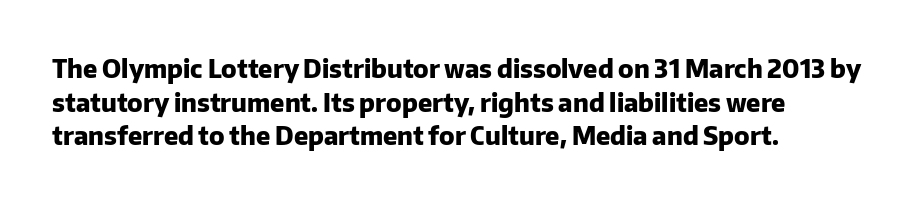
{"italic": "no", "bold": "yes", "underline": "no", "align": "left", "line_spacing": "normal", "line_spacing_ratio": 1.35, "letter_spacing": "normal", "letter_spacing_em": 0.0, "glyph_px": 25}
